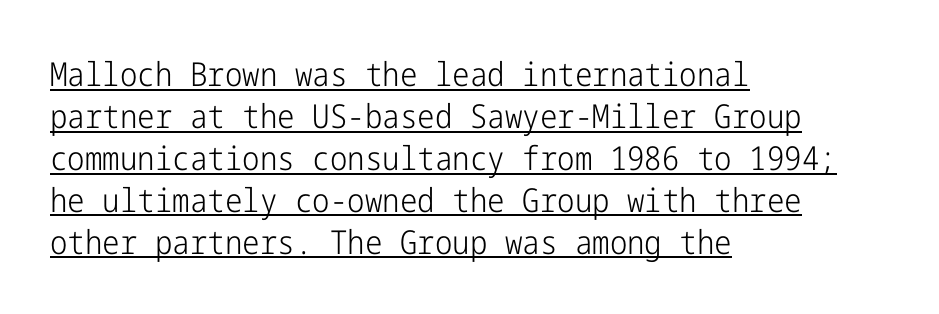
You could call the tracking neutral — neither tight nor loose. The passage shown is not bold in any degree. Does the lettering tilt? It doesn't — this is upright. Examine the stroke ends and you'll find no serifs. In terms of leading, this rendering sits right in the middle.
